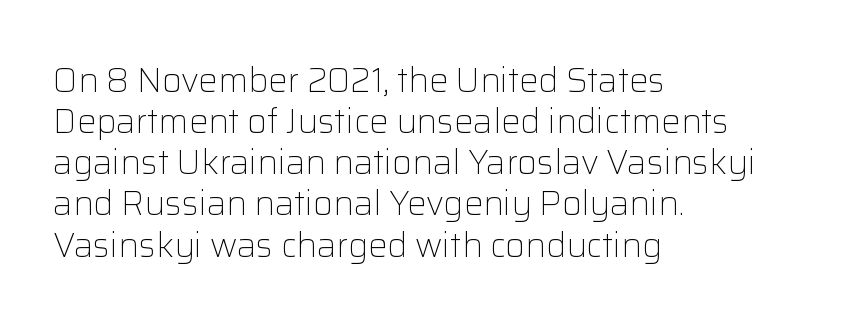
{"serif": "no", "italic": "no", "bold": "no", "weight": "light", "width": "normal", "stroke_contrast": "low", "x_height": "medium", "monospaced": "no", "underline": "no", "align": "left", "line_spacing_ratio": 1.21, "letter_spacing": "normal", "letter_spacing_em": 0.0, "glyph_px": 34}
